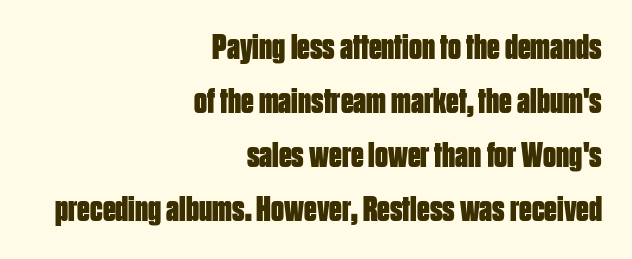
{"serif": "no", "italic": "no", "bold": "yes", "weight": "bold", "width": "condensed", "stroke_contrast": "low", "x_height": "large", "monospaced": "no", "underline": "no", "align": "right", "line_spacing": "normal", "line_spacing_ratio": 1.5, "letter_spacing": "normal", "letter_spacing_em": 0.0, "glyph_px": 36}
